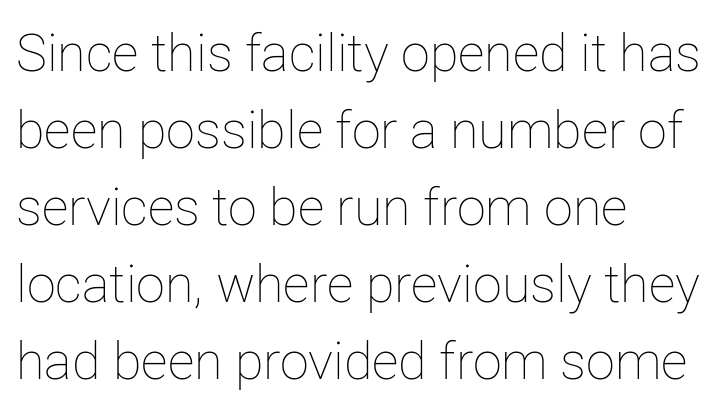
A typesetter would call this leading conventional body-copy spacing. These lines stack with their left ends in a neat column. Do the letters lean? They stand straight. Lines of text with bare space underneath. Stems here are at most as thick as an everyday book face. There is no visible air inserted between adjacent glyphs.
